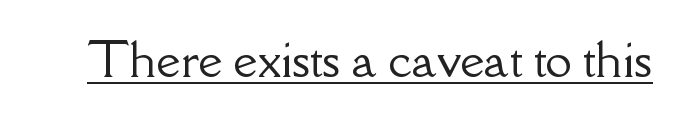
Q: Is the text italic (slanted)? A: No, it is upright.
Q: Is the typeface a serif or a sans-serif typeface? A: Serif.
Q: Is the text underlined? A: Yes.
Q: Is the spacing between letters normal or unusually wide? A: Normal.
Q: Width (condensed, normal, or wide)? A: Normal.
Q: Stroke contrast? A: Low.
Q: x-height? A: Small.
Q: Monospaced? A: No.
